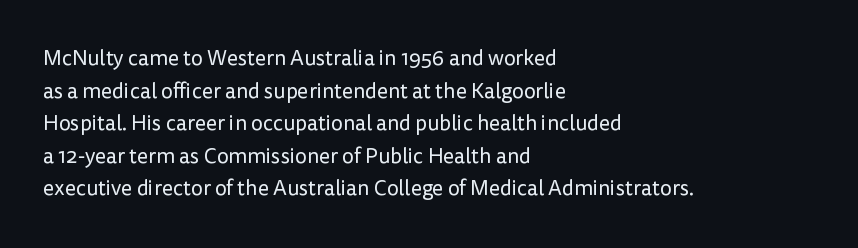
{"italic": "no", "bold": "no", "underline": "no", "align": "left", "line_spacing": "normal", "line_spacing_ratio": 1.55, "letter_spacing": "normal", "letter_spacing_em": 0.0, "glyph_px": 21}
